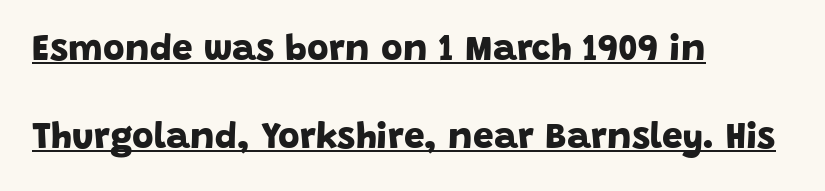
{"serif": "no", "bold": "yes", "weight": "bold", "width": "normal", "stroke_contrast": "low", "x_height": "large", "monospaced": "no", "underline": "yes", "align": "left", "line_spacing": "loose", "line_spacing_ratio": 2.38, "letter_spacing": "normal", "letter_spacing_em": 0.0, "glyph_px": 37}
